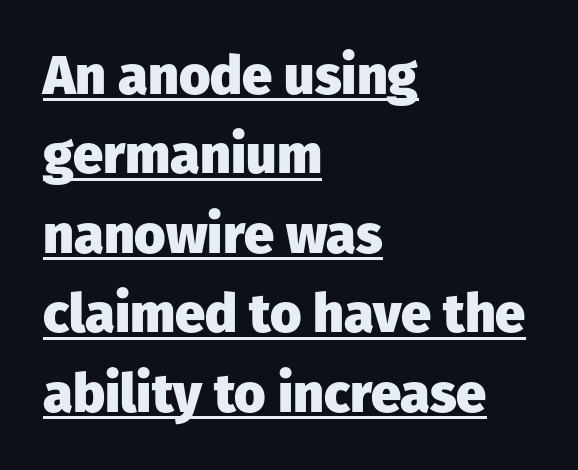
Q: Is the text bold? A: Yes.
Q: Is the text italic (slanted)? A: No, it is upright.
Q: Is the typeface a serif or a sans-serif typeface? A: Sans-serif.
Q: Is the text underlined? A: Yes.
Q: How is the paragraph aligned? A: Left-aligned.
Q: Is the spacing between letters normal or unusually wide? A: Normal.
Q: Is the spacing between lines tight, normal or loose? A: Normal.
Q: Width (condensed, normal, or wide)? A: Normal.
Q: Stroke contrast? A: Low.
Q: x-height? A: Medium.
Q: Monospaced? A: No.
